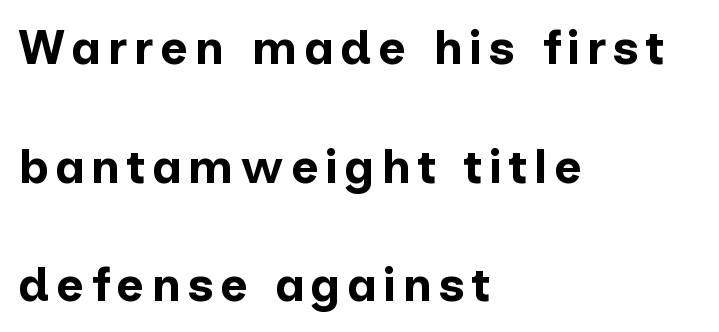
Q: Is the text bold? A: Yes.
Q: Is the text italic (slanted)? A: No, it is upright.
Q: Is the typeface a serif or a sans-serif typeface? A: Sans-serif.
Q: Is the text underlined? A: No.
Q: How is the paragraph aligned? A: Left-aligned.
Q: Is the spacing between lines tight, normal or loose? A: Loose.
Q: Width (condensed, normal, or wide)? A: Normal.
Q: Stroke contrast? A: Low.
Q: x-height? A: Medium.
Q: Monospaced? A: No.
